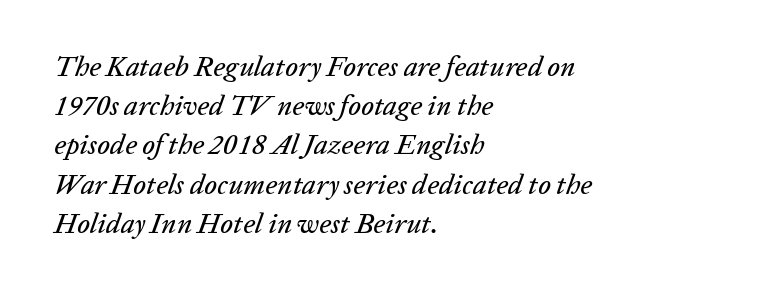
{"italic": "yes", "lean": "right", "slant_degrees": 20, "width": "normal", "stroke_contrast": "low", "x_height": "medium", "monospaced": "no", "underline": "no", "align": "left", "line_spacing": "normal", "line_spacing_ratio": 1.4, "letter_spacing": "normal", "letter_spacing_em": 0.0, "glyph_px": 28}
